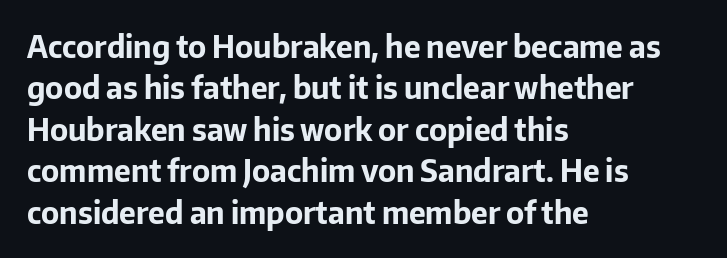
A full-strength bold gives these letters their thick strokes. Caption: standard tracking, unaltered. Every stem runs plumb, perpendicular to the baseline. The space beneath each line is pristine and unruled.
